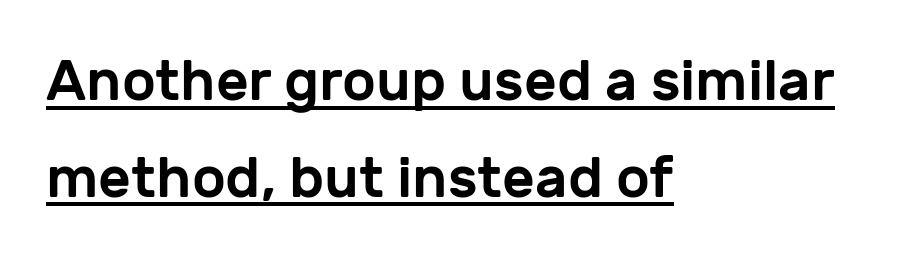
{"serif": "no", "italic": "no", "width": "normal", "stroke_contrast": "low", "x_height": "medium", "monospaced": "no", "underline": "yes", "align": "left", "line_spacing": "normal", "line_spacing_ratio": 1.7, "letter_spacing": "normal", "letter_spacing_em": 0.0, "glyph_px": 57}
